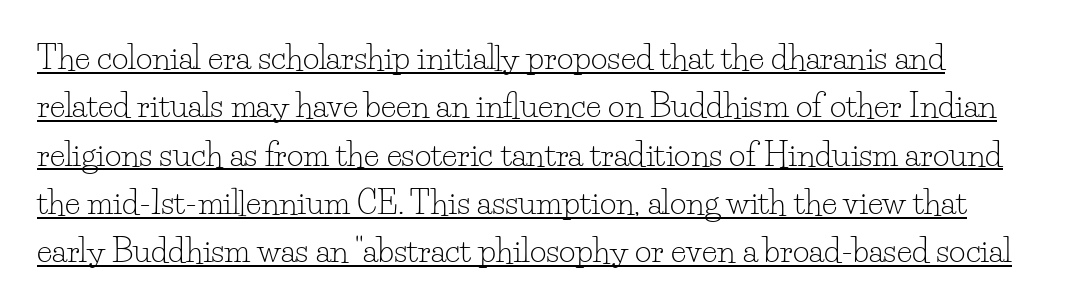
Q: Is the text bold? A: No.
Q: Is the text italic (slanted)? A: No, it is upright.
Q: Is the typeface a serif or a sans-serif typeface? A: Serif.
Q: Is the text underlined? A: Yes.
Q: Is the spacing between letters normal or unusually wide? A: Normal.
Q: Is the spacing between lines tight, normal or loose? A: Normal.
Q: Width (condensed, normal, or wide)? A: Normal.
Q: Stroke contrast? A: Low.
Q: x-height? A: Small.
Q: Monospaced? A: No.
